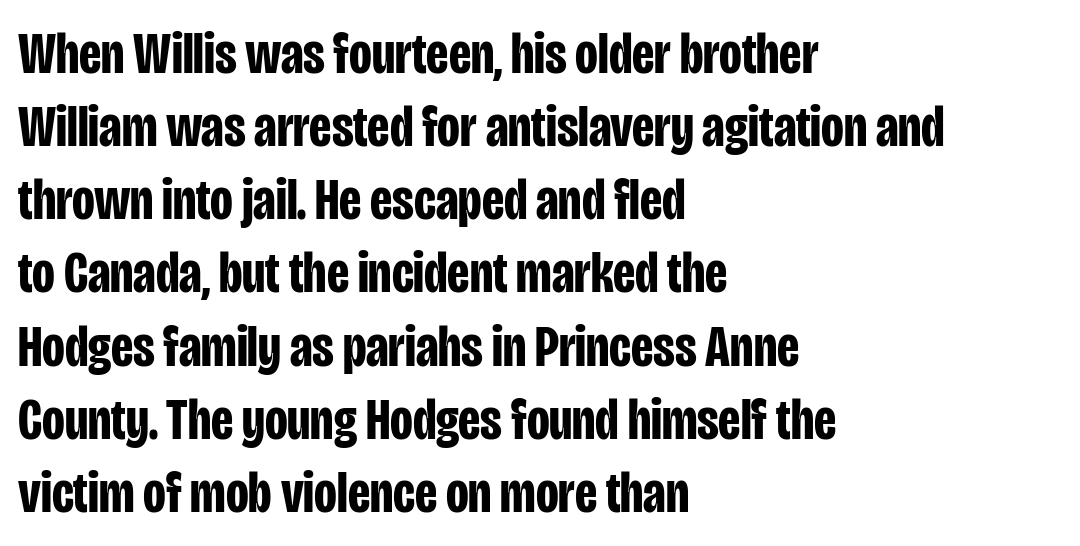
The image shows 59 px bold, condensed sans-serif type, upright; set left-aligned, line spacing 1.24x, normal letter spacing, not underlined; low stroke contrast and a large x-height.
